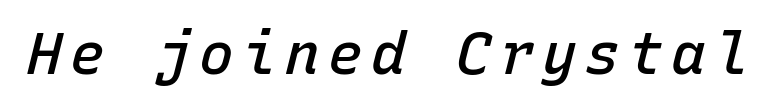
Weight: semibold (demi). The glyphs look as if they've been sheared to an angle. Note the uniform advance width — an 'i' takes as much space as an 'm'. Lines of text with bare space underneath.
